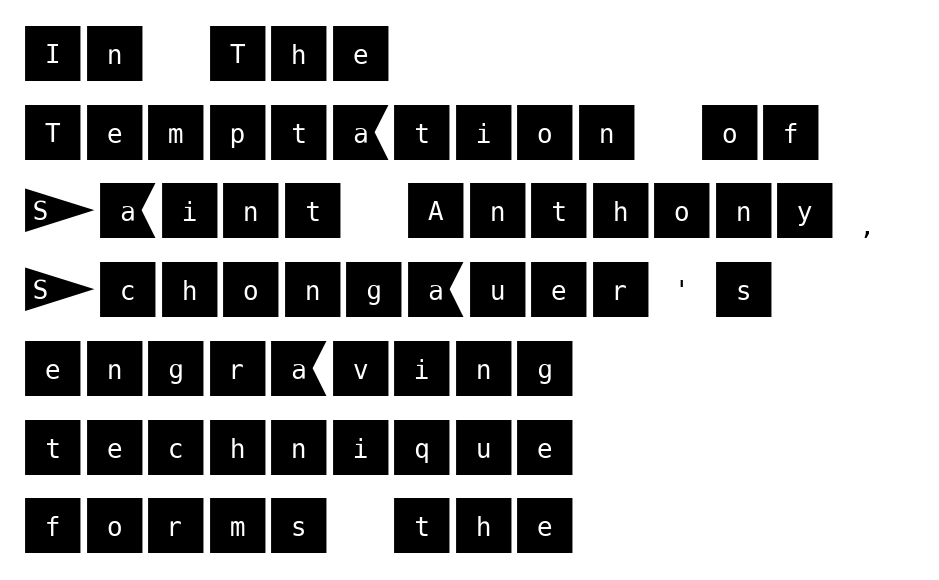
How are the letters spaced? Ordinarily, with no added tracking. The font family rendered here belongs to the sans-serif group. Each new line begins a customary step beneath the previous one. The space beneath each line is pristine and unruled.
